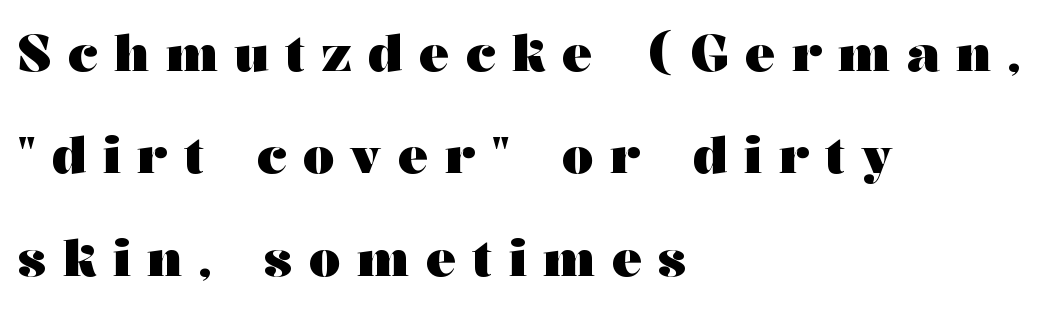
{"serif": "yes", "italic": "no", "bold": "yes", "weight": "heavy", "width": "wide", "stroke_contrast": "medium", "x_height": "medium", "monospaced": "no", "underline": "no", "align": "left", "line_spacing": "loose", "line_spacing_ratio": 2.05, "letter_spacing": "wide", "letter_spacing_em": 0.33, "glyph_px": 50}
